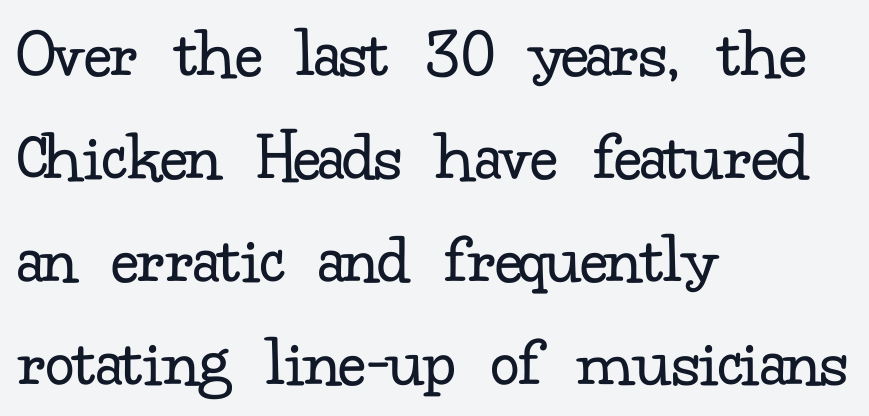
Q: Is the text bold? A: No.
Q: Is the text italic (slanted)? A: No, it is upright.
Q: Is the typeface a serif or a sans-serif typeface? A: Serif.
Q: Is the text underlined? A: No.
Q: How is the paragraph aligned? A: Left-aligned.
Q: Is the spacing between letters normal or unusually wide? A: Normal.
Q: Is the spacing between lines tight, normal or loose? A: Normal.
Q: Width (condensed, normal, or wide)? A: Normal.
Q: Stroke contrast? A: Low.
Q: x-height? A: Small.
Q: Monospaced? A: No.
